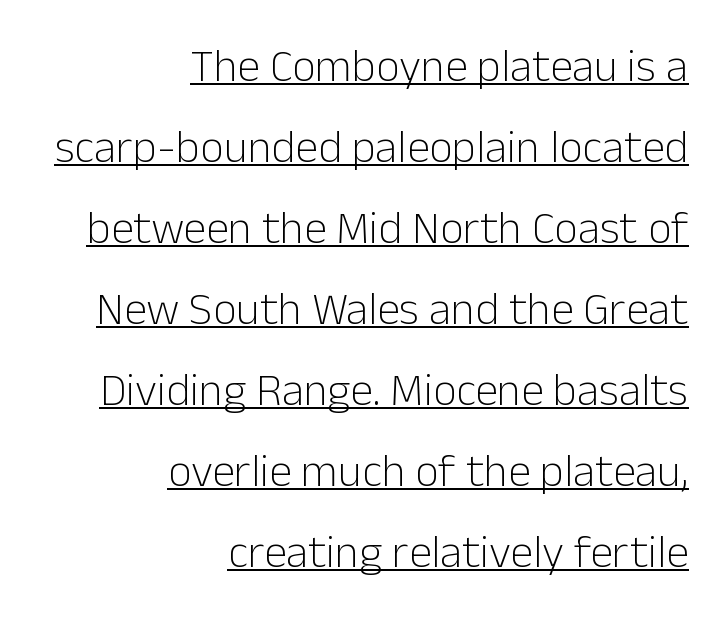
The image shows 46 px light sans-serif type, upright; set right-aligned, line spacing 1.76x, normal letter spacing, underlined; low stroke contrast and a medium x-height.
